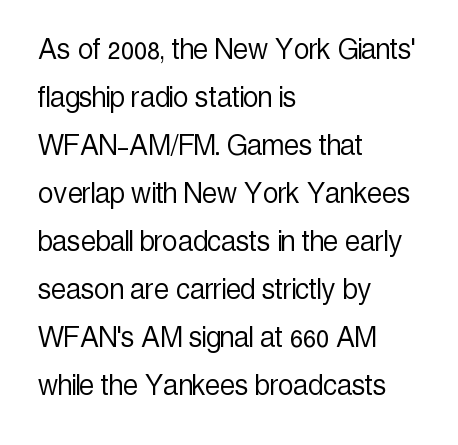
Vertical stems look standard width or narrower in stroke. This block has exactly the height ordinary leading produces. Spacing verdict: proportional, widths tailored to each character. The strip under each line holds only bare page. No extra tracking has been applied to these lines.
